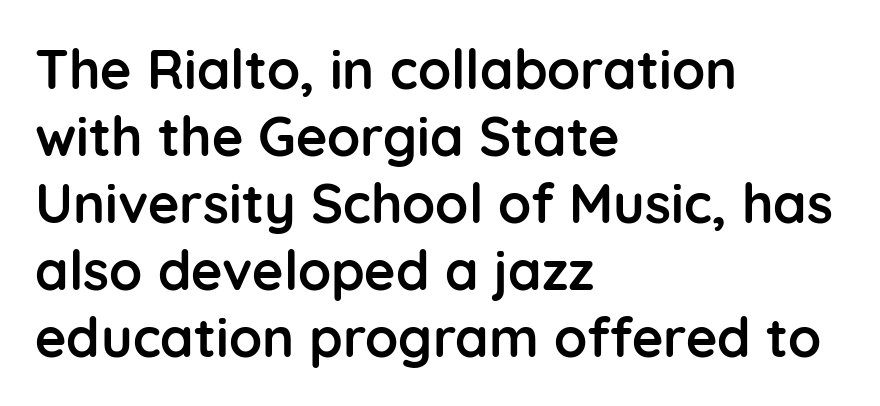
{"serif": "no", "italic": "no", "bold": "yes", "weight": "semibold", "width": "normal", "stroke_contrast": "low", "x_height": "medium", "monospaced": "no", "underline": "no", "align": "left", "line_spacing_ratio": 1.24, "letter_spacing": "normal", "letter_spacing_em": 0.0, "glyph_px": 54}
